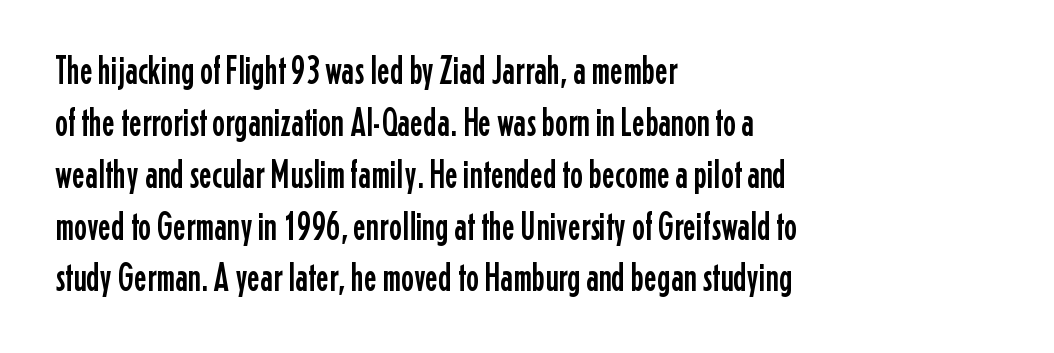
The image shows 39 px condensed sans-serif type, upright; set left-aligned, normal line spacing (1.33x), normal letter spacing, not underlined; low stroke contrast and a medium x-height.
